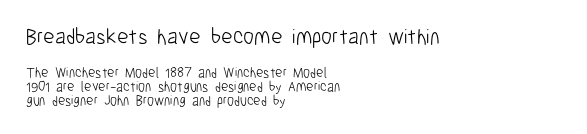
The image shows 22 px text type, upright; set left-aligned, tight line spacing (0.98x), normal letter spacing, not underlined; the first (top) block is 1.57x larger.
